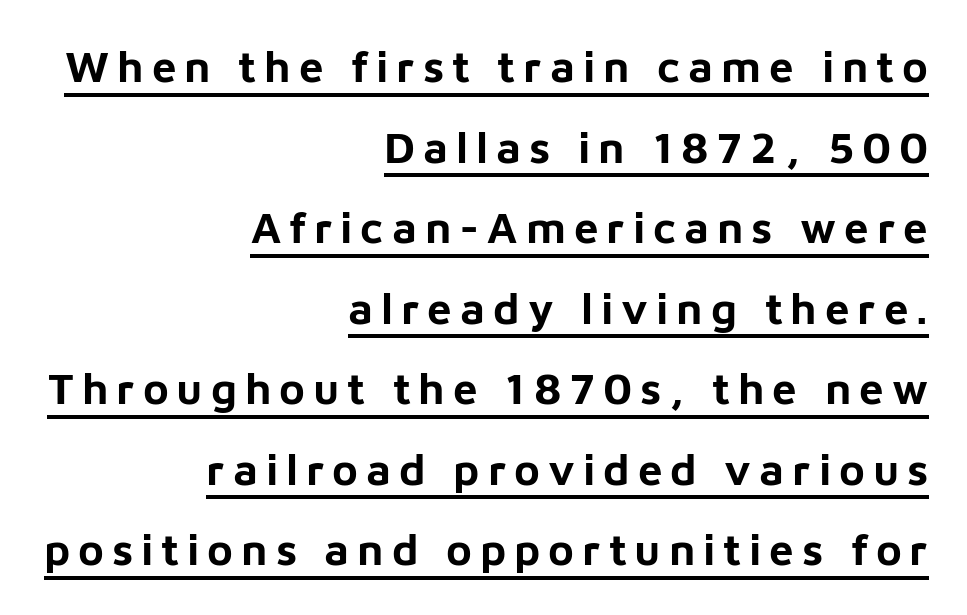
The image shows 44 px bold sans-serif type, upright; set right-aligned, line spacing 1.83x, underlined; low stroke contrast and a medium x-height.
